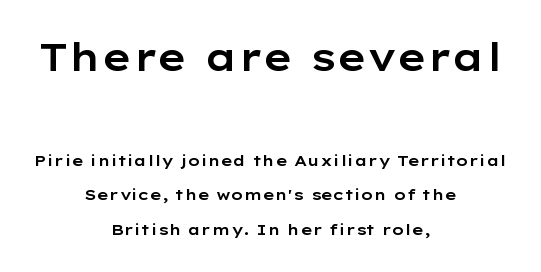
{"serif": "no", "italic": "no", "width": "wide", "stroke_contrast": "low", "x_height": "medium", "monospaced": "no", "underline": "no", "align": "center", "line_spacing": "loose", "line_spacing_ratio": 2.3, "letter_spacing": "normal", "letter_spacing_em": 0.0, "larger_block": "first", "size_ratio": 2.53, "glyph_px": 38}
